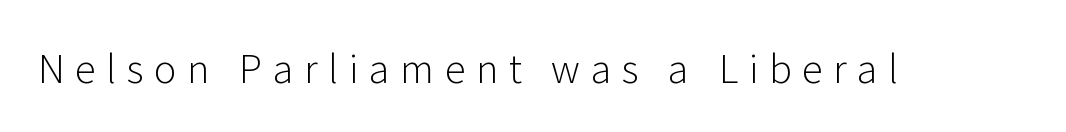
Q: Is the text bold? A: No.
Q: Is the text italic (slanted)? A: No, it is upright.
Q: Is the typeface a serif or a sans-serif typeface? A: Sans-serif.
Q: Is the text underlined? A: No.
Q: Is the spacing between letters normal or unusually wide? A: Unusually wide.
Q: Width (condensed, normal, or wide)? A: Normal.
Q: Stroke contrast? A: Low.
Q: x-height? A: Medium.
Q: Monospaced? A: No.
